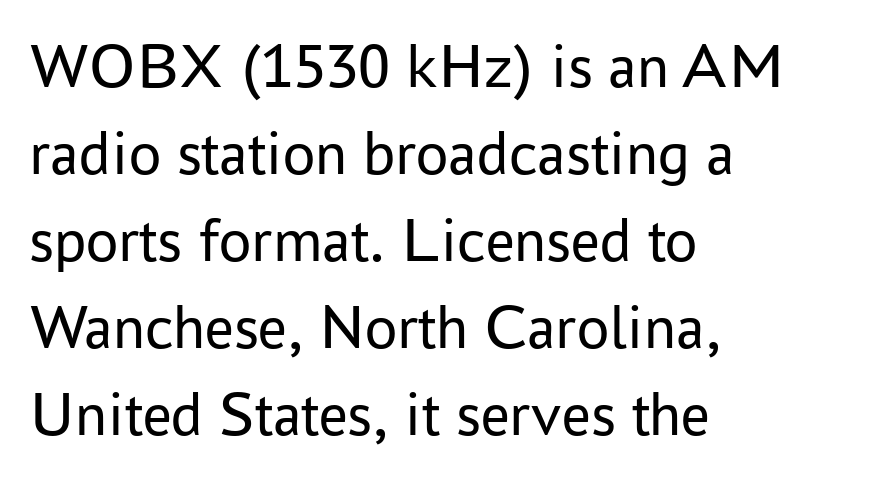
The image shows 64 px regular-weight sans-serif type, upright; set left-aligned, normal line spacing (1.36x), normal letter spacing, not underlined; low stroke contrast and a medium x-height.
